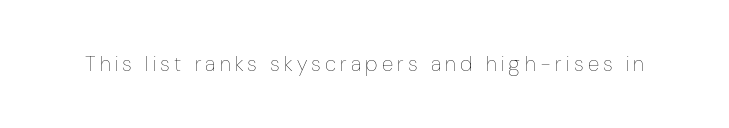
The image shows 21 px text type, upright; set unusually wide letter spacing (+0.2 em), not underlined.
